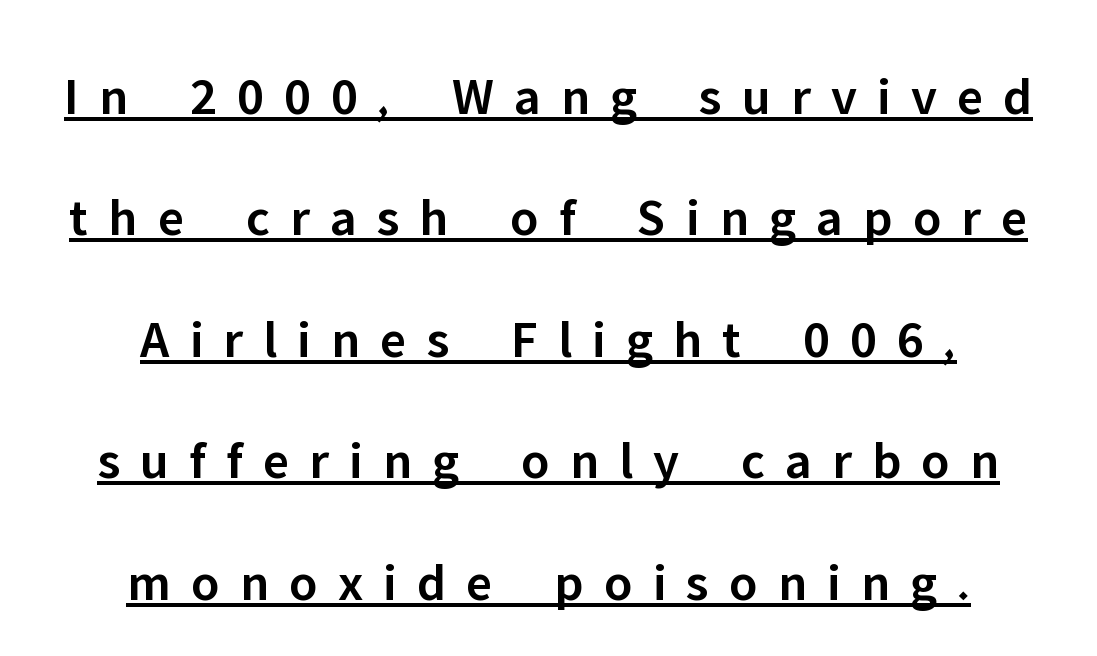
The image shows 54 px semibold sans-serif type, upright; set centered, loose line spacing (2.25x), unusually wide letter spacing (+0.37 em), underlined; low stroke contrast and a medium x-height.
